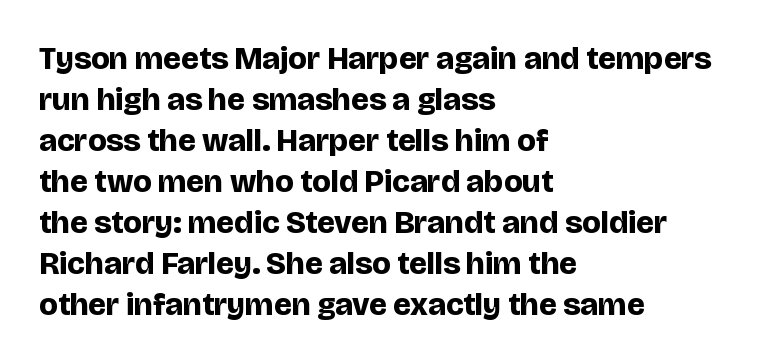
{"serif": "no", "italic": "no", "bold": "yes", "weight": "bold", "width": "normal", "stroke_contrast": "low", "x_height": "large", "monospaced": "no", "underline": "no", "align": "left", "line_spacing": "normal", "line_spacing_ratio": 1.28, "letter_spacing": "normal", "letter_spacing_em": 0.0, "glyph_px": 32}
